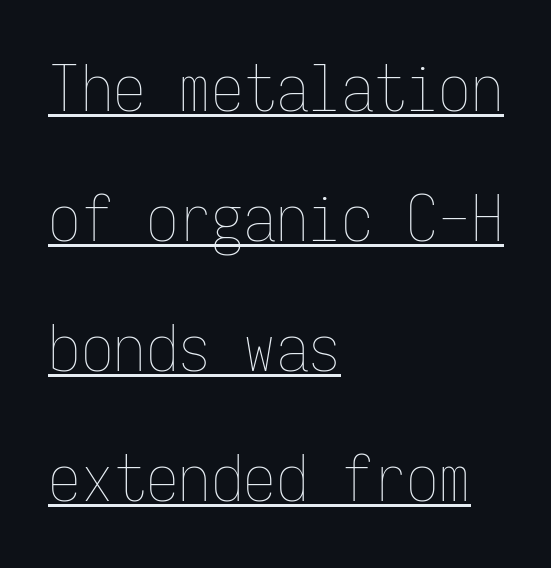
Q: Is the text bold? A: No.
Q: Is the text italic (slanted)? A: No, it is upright.
Q: Is the text underlined? A: Yes.
Q: How is the paragraph aligned? A: Left-aligned.
Q: Is the spacing between letters normal or unusually wide? A: Normal.
Q: Is the spacing between lines tight, normal or loose? A: Loose.
Q: Width (condensed, normal, or wide)? A: Condensed.
Q: Stroke contrast? A: Low.
Q: x-height? A: Medium.
Q: Monospaced? A: Yes.
